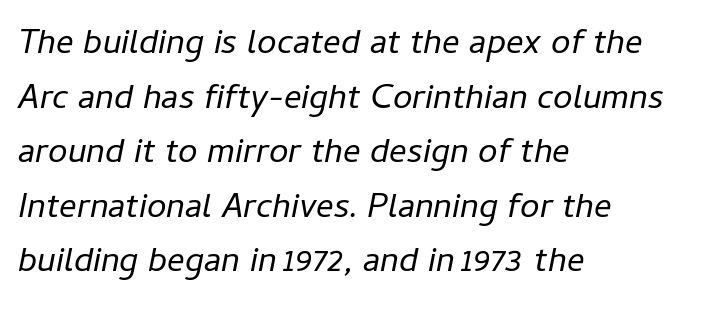
{"italic": "yes", "lean": "right", "slant_degrees": 11, "bold": "no", "weight": "regular", "width": "normal", "stroke_contrast": "low", "x_height": "medium", "monospaced": "no", "underline": "no", "align": "left", "line_spacing": "normal", "line_spacing_ratio": 1.56, "letter_spacing": "normal", "letter_spacing_em": 0.0, "glyph_px": 35}
